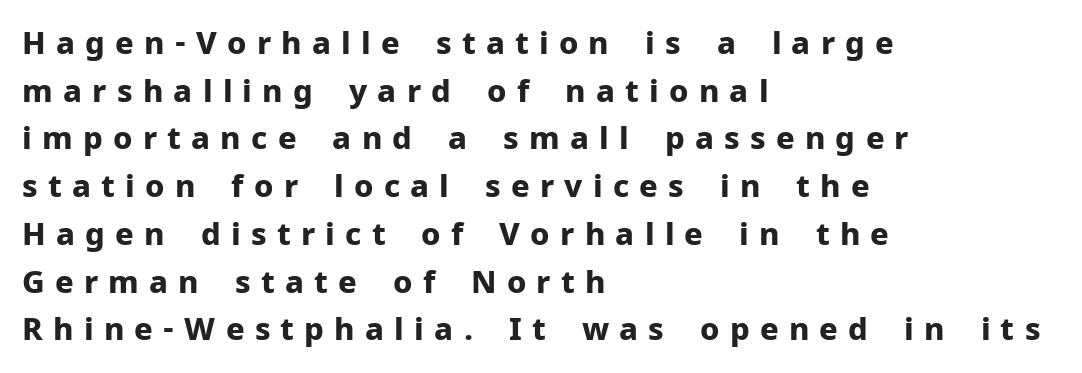
Q: Is the text bold? A: Yes.
Q: Is the text italic (slanted)? A: No, it is upright.
Q: Is the typeface a serif or a sans-serif typeface? A: Sans-serif.
Q: Is the text underlined? A: No.
Q: How is the paragraph aligned? A: Left-aligned.
Q: Is the spacing between letters normal or unusually wide? A: Unusually wide.
Q: Is the spacing between lines tight, normal or loose? A: Normal.
Q: Width (condensed, normal, or wide)? A: Normal.
Q: Stroke contrast? A: Low.
Q: x-height? A: Medium.
Q: Monospaced? A: No.
